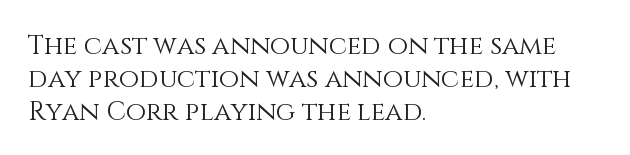
When letters stand straight like this, we call the style roman or upright. These lines sit exactly where default settings would place them. Students, note that the glyphs here touch the page at normal intervals. The passage shown is not bold in any degree. In CSS terms this would be text-align: left. Underlining? Definitely not there.
